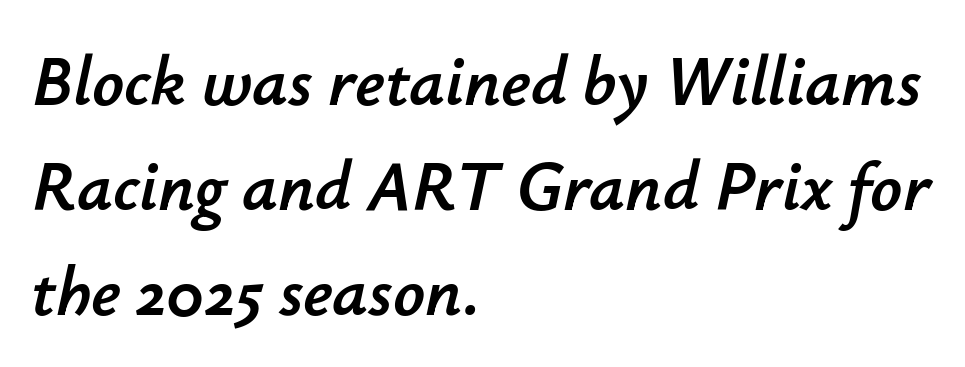
{"italic": "yes", "lean": "right", "slant_degrees": 12, "width": "normal", "stroke_contrast": "low", "x_height": "small", "monospaced": "no", "underline": "no", "align": "left", "line_spacing": "normal", "line_spacing_ratio": 1.5, "letter_spacing": "normal", "letter_spacing_em": 0.0, "glyph_px": 70}
